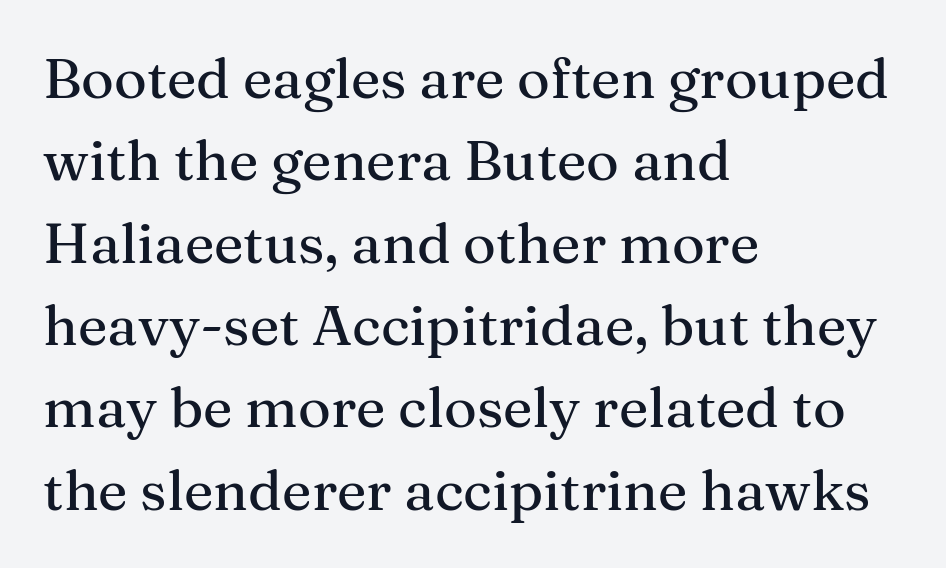
Q: Is the text italic (slanted)? A: No, it is upright.
Q: Is the typeface a serif or a sans-serif typeface? A: Serif.
Q: Is the text underlined? A: No.
Q: How is the paragraph aligned? A: Left-aligned.
Q: Is the spacing between letters normal or unusually wide? A: Normal.
Q: Is the spacing between lines tight, normal or loose? A: Normal.
Q: Width (condensed, normal, or wide)? A: Normal.
Q: Stroke contrast? A: Medium.
Q: x-height? A: Medium.
Q: Monospaced? A: No.
